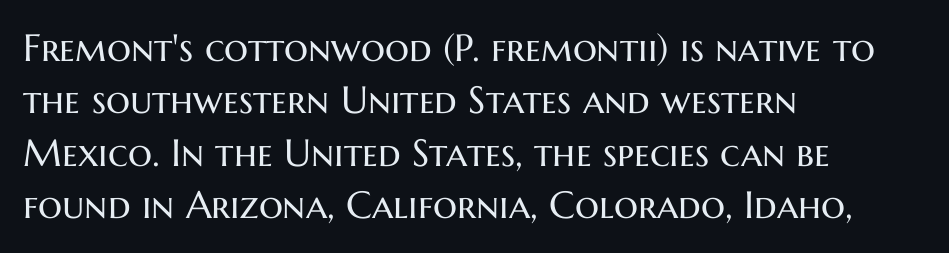
Q: Is the text bold? A: No.
Q: Is the text italic (slanted)? A: No, it is upright.
Q: Is the typeface a serif or a sans-serif typeface? A: Sans-serif.
Q: Is the text underlined? A: No.
Q: How is the paragraph aligned? A: Left-aligned.
Q: Is the spacing between letters normal or unusually wide? A: Normal.
Q: Is the spacing between lines tight, normal or loose? A: Normal.
Q: Width (condensed, normal, or wide)? A: Normal.
Q: Stroke contrast? A: Medium.
Q: x-height? A: Medium.
Q: Monospaced? A: No.
